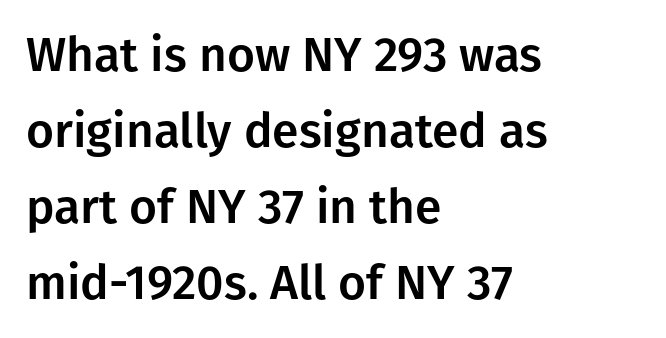
Type without underlining. Left-aligned paragraph, ragged on the right. This sample keeps an unexceptional amount of space between lines. Check where the strokes stop: nothing finishes them off — pure sans. Do the characters align in a grid? No, the font is proportional. Unlike italic type, these characters show no tilt at all.
